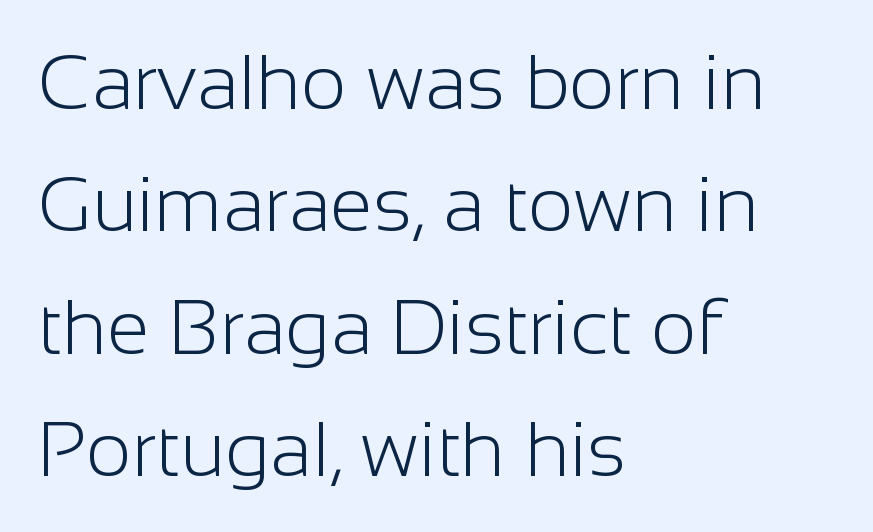
The image shows 78 px light sans-serif type, upright; set left-aligned, normal line spacing (1.57x), normal letter spacing, not underlined; low stroke contrast and a medium x-height.
